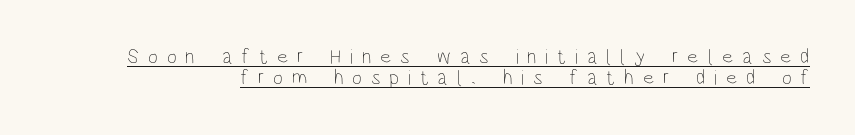
The image shows 21 px text type, upright; set tight line spacing (0.99x), unusually wide letter spacing (+0.42 em), underlined.
